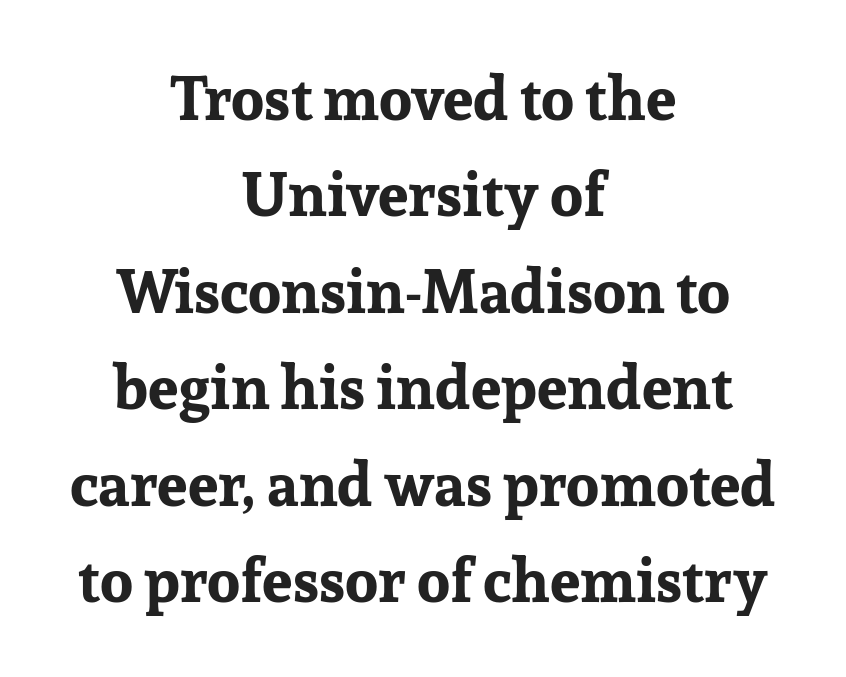
Q: Is the text bold? A: Yes.
Q: Is the text italic (slanted)? A: No, it is upright.
Q: Is the typeface a serif or a sans-serif typeface? A: Serif.
Q: Is the text underlined? A: No.
Q: How is the paragraph aligned? A: Centered.
Q: Is the spacing between letters normal or unusually wide? A: Normal.
Q: Is the spacing between lines tight, normal or loose? A: Normal.
Q: Width (condensed, normal, or wide)? A: Normal.
Q: Stroke contrast? A: Low.
Q: x-height? A: Medium.
Q: Monospaced? A: No.
